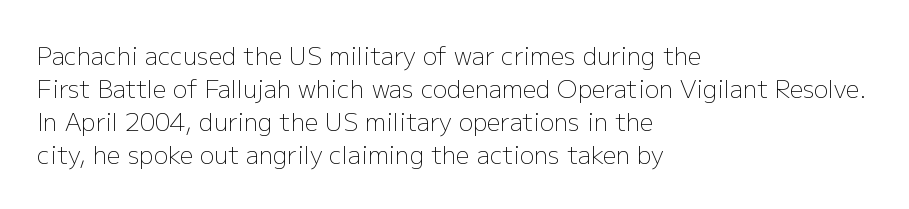
{"italic": "no", "bold": "no", "underline": "no", "align": "left", "line_spacing": "normal", "line_spacing_ratio": 1.38, "letter_spacing": "normal", "letter_spacing_em": 0.0, "glyph_px": 24}
